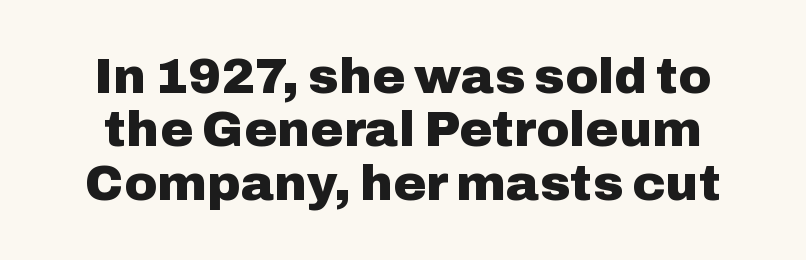
Q: Is the text bold? A: Yes.
Q: Is the text italic (slanted)? A: No, it is upright.
Q: Is the typeface a serif or a sans-serif typeface? A: Sans-serif.
Q: Is the text underlined? A: No.
Q: Is the spacing between letters normal or unusually wide? A: Normal.
Q: Is the spacing between lines tight, normal or loose? A: Tight.
Q: Width (condensed, normal, or wide)? A: Normal.
Q: Stroke contrast? A: Low.
Q: x-height? A: Medium.
Q: Monospaced? A: No.
